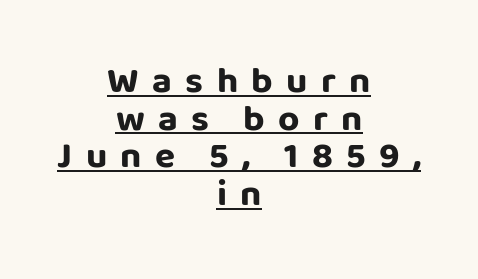
The image shows 37 px bold sans-serif type, upright; set centered, tight line spacing (1.02x), unusually wide letter spacing (+0.36 em), underlined; low stroke contrast and a large x-height.
